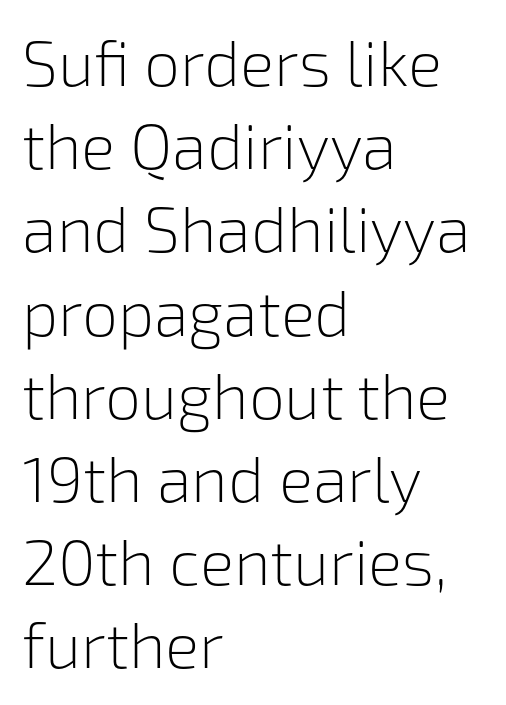
The image shows 64 px light sans-serif type, upright; set left-aligned, normal line spacing (1.3x), normal letter spacing, not underlined; low stroke contrast and a medium x-height.
